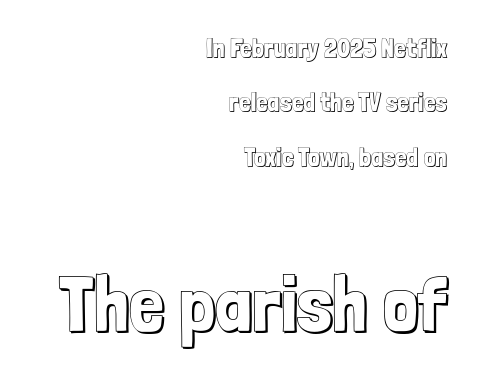
{"italic": "no", "width": "condensed", "x_height": "medium", "monospaced": "no", "underline": "no", "align": "right", "line_spacing": "loose", "line_spacing_ratio": 2.09, "letter_spacing": "normal", "letter_spacing_em": 0.0, "larger_block": "second", "size_ratio": 3.0, "glyph_px": 78}
